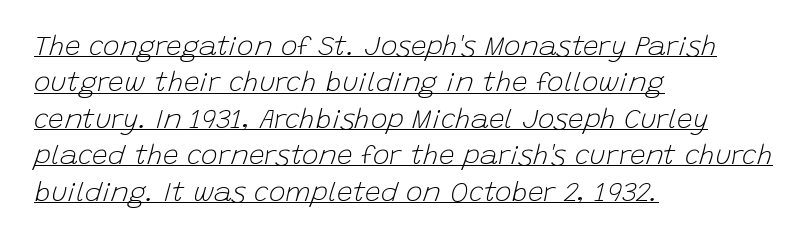
The string is rendered with underlining switched on. The tracking reads as untouched default to a designer's eye. Is the type slanted? Yes — the strokes lean at a clear angle. The setting favours the left margin, as ordinary paragraphs usually do.
